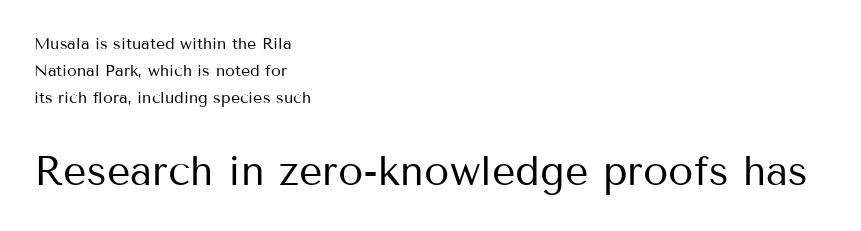
The cut favours lightness, reaching ordinary text weight at its darkest. This block has exactly the height ordinary leading produces. The later block is typeset at a bigger size than the earlier block. In terms of letterspacing, this is plain default setting. Varying glyph widths throughout — classic text-font behaviour.
